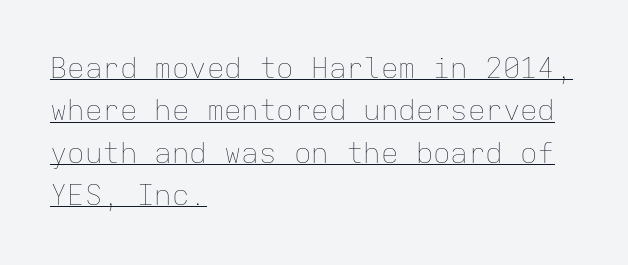
Q: Is the text bold? A: No.
Q: Is the text italic (slanted)? A: No, it is upright.
Q: Is the text underlined? A: Yes.
Q: How is the paragraph aligned? A: Left-aligned.
Q: Is the spacing between letters normal or unusually wide? A: Normal.
Q: Is the spacing between lines tight, normal or loose? A: Normal.
Q: Width (condensed, normal, or wide)? A: Normal.
Q: Stroke contrast? A: Low.
Q: x-height? A: Medium.
Q: Monospaced? A: Yes.
